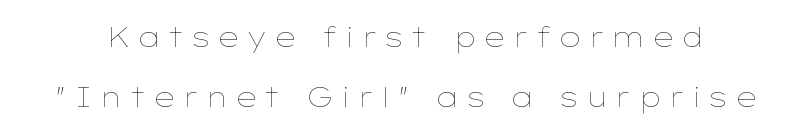
{"italic": "no", "bold": "no", "underline": "no", "line_spacing": "loose", "line_spacing_ratio": 2.24, "letter_spacing": "wide", "letter_spacing_em": 0.24, "glyph_px": 27}
